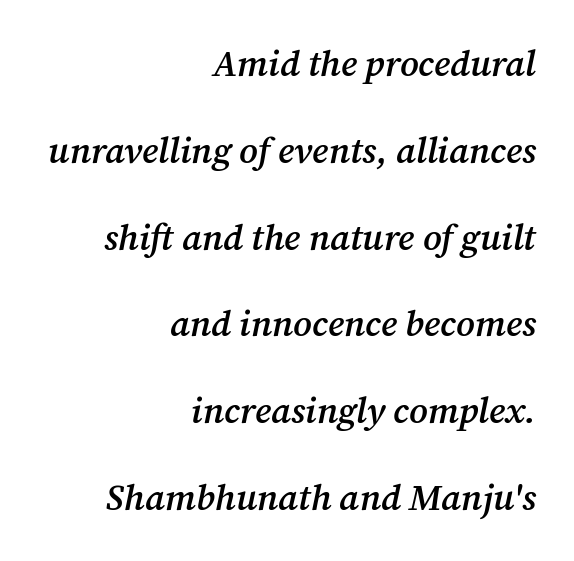
Q: Is the text bold? A: Semi-bold.
Q: Is the text italic (slanted)? A: Yes, it leans right by about 12 degrees.
Q: Is the typeface a serif or a sans-serif typeface? A: Serif.
Q: Is the text underlined? A: No.
Q: How is the paragraph aligned? A: Right-aligned.
Q: Is the spacing between letters normal or unusually wide? A: Normal.
Q: Is the spacing between lines tight, normal or loose? A: Loose.
Q: Width (condensed, normal, or wide)? A: Normal.
Q: Stroke contrast? A: Medium.
Q: x-height? A: Medium.
Q: Monospaced? A: No.
